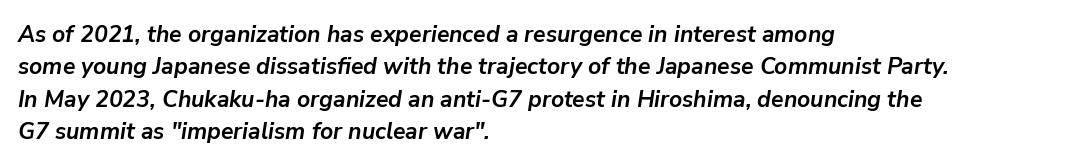
Q: Is the text bold? A: Yes.
Q: Is the text italic (slanted)? A: Yes, it leans right by about 9 degrees.
Q: Is the text underlined? A: No.
Q: How is the paragraph aligned? A: Left-aligned.
Q: Is the spacing between letters normal or unusually wide? A: Normal.
Q: Is the spacing between lines tight, normal or loose? A: Normal.
